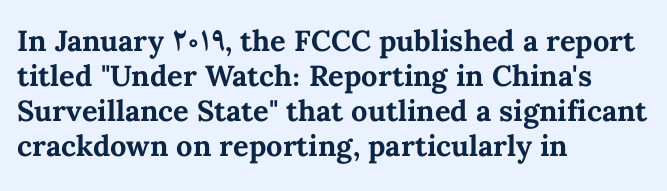
Nothing unusual about the tracking: characters are spaced as the font intends. Style check: upright. Notice how thick the strokes are: this is what a full bold looks like. Unmarked baselines from the first word to the last.
